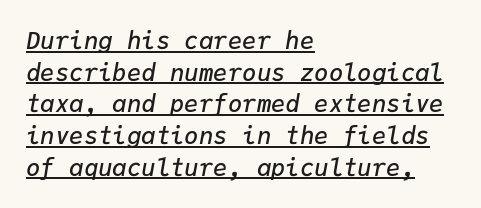
Tracking value appears to be zero — textbook default spacing. Beneath each row of characters lies a ruled line. Regular leading. Strokes here are thickened, but only to semibold level. Left-aligned paragraph, ragged on the right.
